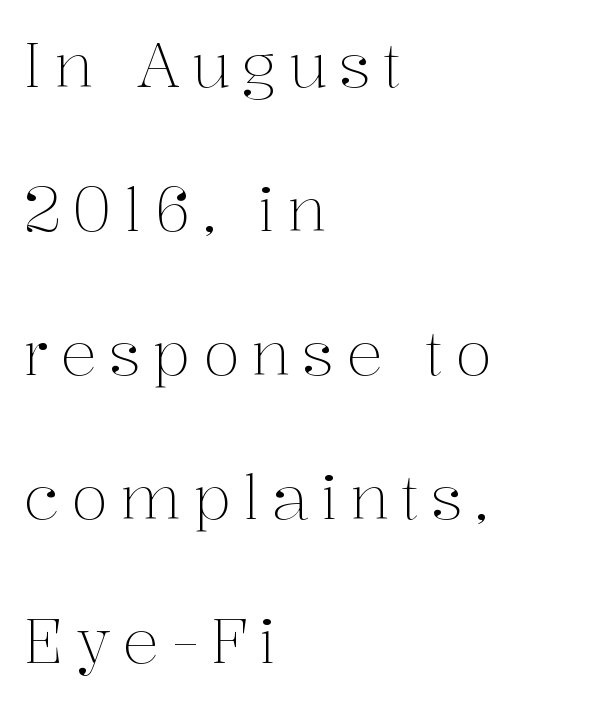
The image shows 61 px light serif type, upright; set left-aligned, loose line spacing (2.36x), not underlined; medium stroke contrast and a medium x-height.
